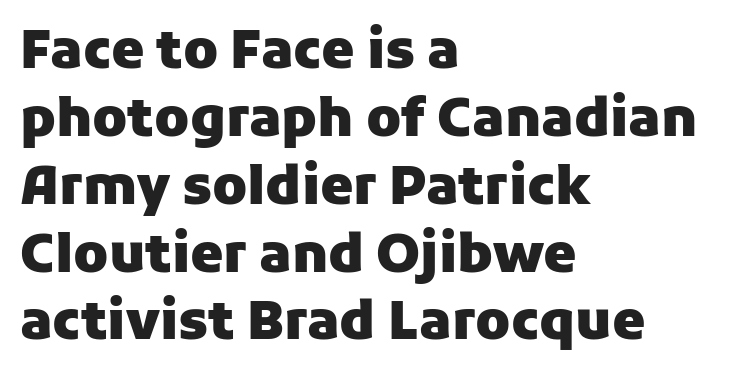
{"serif": "no", "italic": "no", "bold": "yes", "weight": "heavy", "width": "normal", "stroke_contrast": "low", "x_height": "medium", "monospaced": "no", "underline": "no", "align": "left", "line_spacing": "normal", "line_spacing_ratio": 1.28, "letter_spacing": "normal", "letter_spacing_em": 0.0, "glyph_px": 53}
